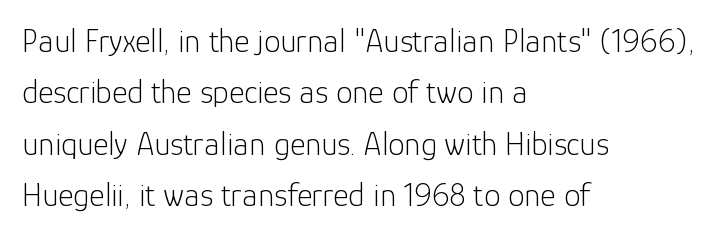
The image shows 33 px light sans-serif type, upright; set left-aligned, normal line spacing (1.56x), normal letter spacing, not underlined; low stroke contrast and a medium x-height.
